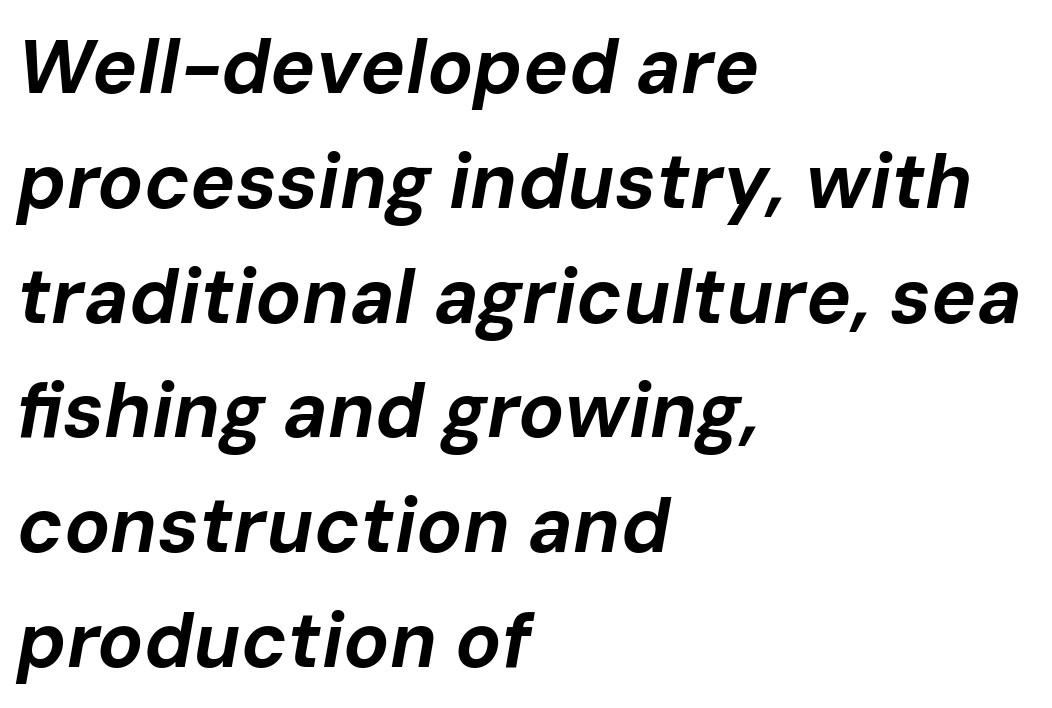
The image shows 76 px bold type, italic (leaning right); set left-aligned, normal line spacing (1.51x), normal letter spacing, not underlined; low stroke contrast and a medium x-height.
